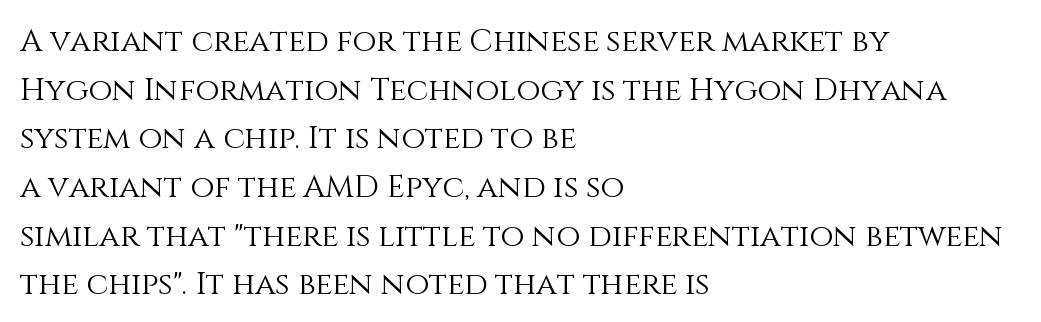
The foot of each line stays bare and open. The tracking reads as untouched default to a designer's eye. Where is the straight margin? On the left. Looks like regular typesetting: each glyph gets only the width it needs. The letters stand straight up with perfectly vertical stems.
